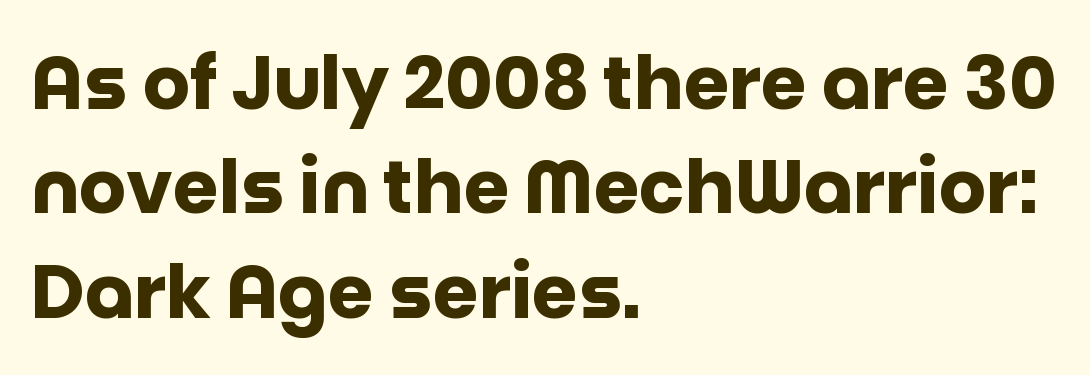
{"serif": "no", "italic": "no", "bold": "yes", "weight": "heavy", "width": "normal", "stroke_contrast": "low", "x_height": "large", "monospaced": "no", "underline": "no", "align": "left", "line_spacing": "normal", "line_spacing_ratio": 1.41, "letter_spacing": "normal", "letter_spacing_em": 0.0, "glyph_px": 74}
